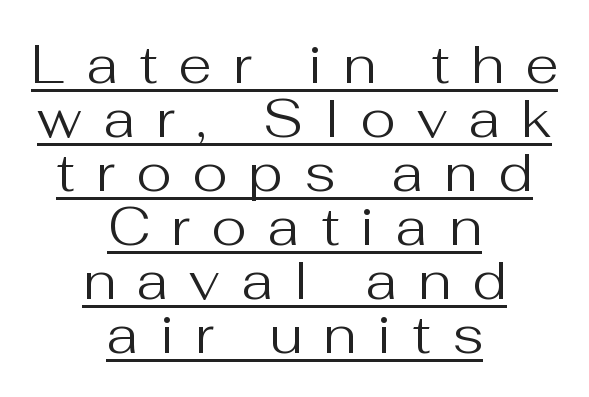
The image shows 54 px regular-weight sans-serif type, upright; set centered, tight line spacing (1.0x), unusually wide letter spacing (+0.39 em), underlined; medium stroke contrast and a medium x-height.
